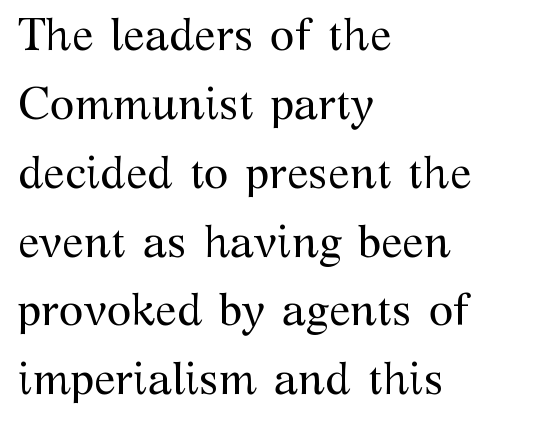
{"serif": "yes", "italic": "no", "bold": "no", "weight": "regular", "width": "normal", "stroke_contrast": "medium", "x_height": "medium", "monospaced": "no", "underline": "no", "align": "left", "line_spacing": "normal", "line_spacing_ratio": 1.53, "letter_spacing": "normal", "letter_spacing_em": 0.0, "glyph_px": 45}
